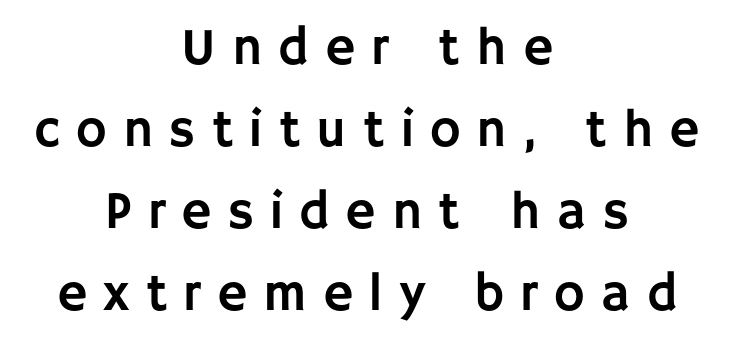
The passage shown is typeset with a sans-serif family. This is roman type, the default non-slanted kind. Do the characters align in a grid? No, the font is proportional. Any mark beneath the type? The region is blank. The setting favours the middle, as headings and verse often do.
